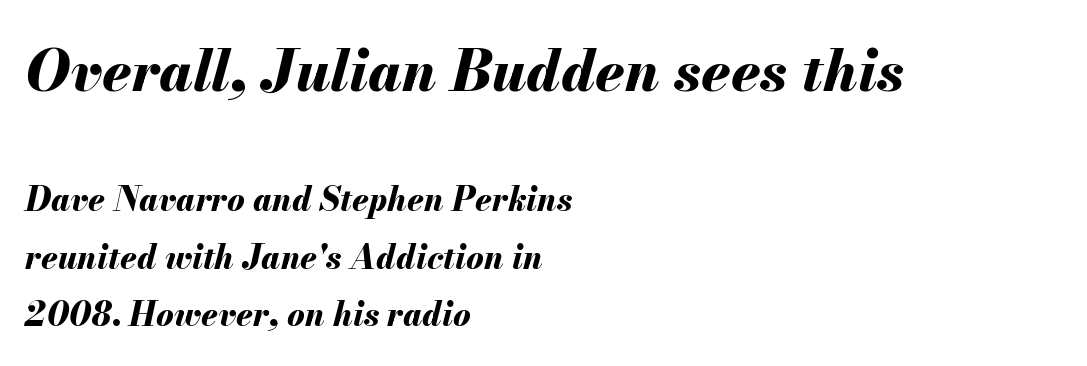
Q: Is the text bold? A: Yes.
Q: Is the text italic (slanted)? A: Yes, it leans right by about 13 degrees.
Q: Is the text underlined? A: No.
Q: How is the paragraph aligned? A: Left-aligned.
Q: Is the spacing between letters normal or unusually wide? A: Normal.
Q: Which block of text is set in a larger size, the first (top) or the second (bottom)? A: The first (top) one.
Q: Width (condensed, normal, or wide)? A: Normal.
Q: Stroke contrast? A: Medium.
Q: x-height? A: Small.
Q: Monospaced? A: No.
